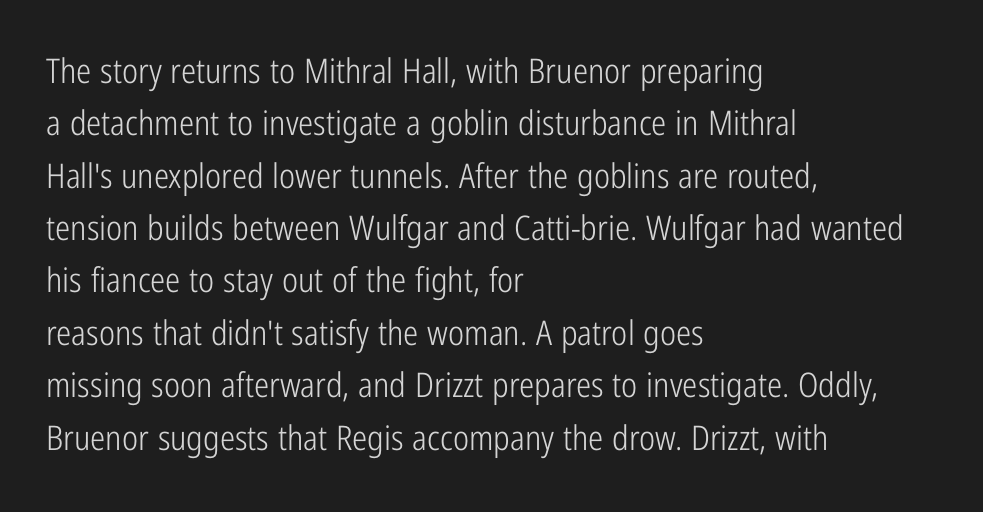
The font family rendered here belongs to the sans-serif group. Quick note: underline off. Regular leading. The face looks like a standard text weight, possibly lighter. Ascenders rise straight up at ninety degrees. Line beginnings align vertically; line endings do not.
